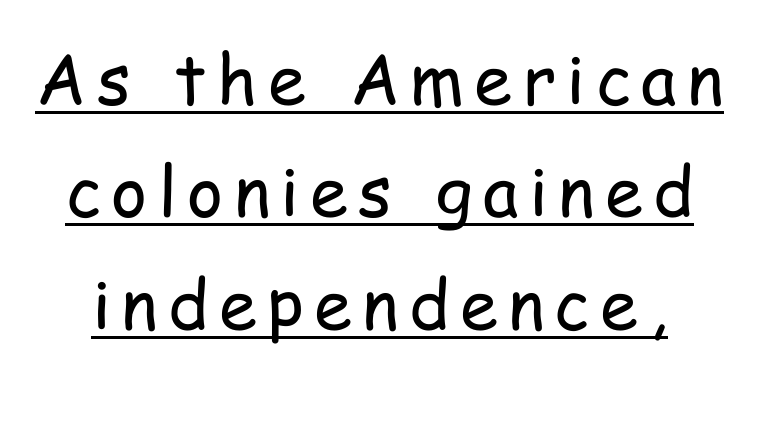
{"serif": "no", "italic": "no", "bold": "no", "weight": "regular", "width": "condensed", "stroke_contrast": "low", "x_height": "medium", "monospaced": "no", "underline": "yes", "line_spacing": "normal", "line_spacing_ratio": 1.63, "glyph_px": 69}
